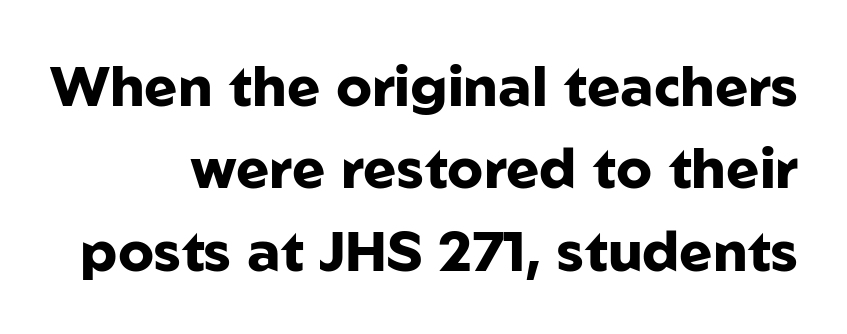
{"serif": "no", "italic": "no", "bold": "yes", "weight": "heavy", "width": "normal", "stroke_contrast": "low", "x_height": "medium", "monospaced": "no", "underline": "no", "align": "right", "line_spacing": "normal", "line_spacing_ratio": 1.47, "letter_spacing": "normal", "letter_spacing_em": 0.0, "glyph_px": 56}
